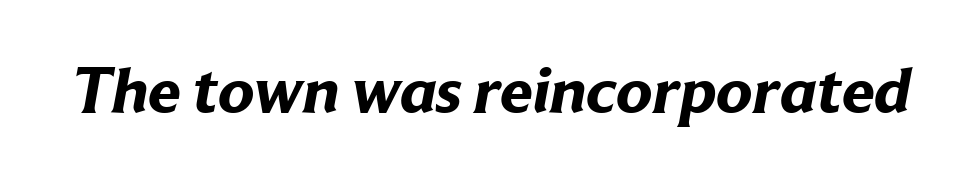
{"serif": "no", "bold": "yes", "weight": "bold", "width": "normal", "stroke_contrast": "low", "x_height": "medium", "monospaced": "no", "underline": "no", "letter_spacing": "normal", "letter_spacing_em": 0.0, "glyph_px": 66}
